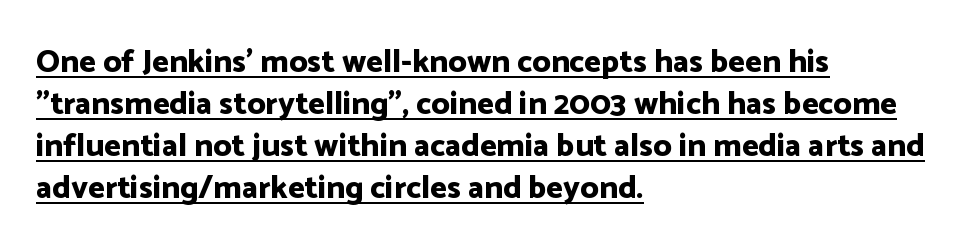
Q: Is the text bold? A: Yes.
Q: Is the text italic (slanted)? A: No, it is upright.
Q: Is the typeface a serif or a sans-serif typeface? A: Sans-serif.
Q: Is the text underlined? A: Yes.
Q: How is the paragraph aligned? A: Left-aligned.
Q: Is the spacing between letters normal or unusually wide? A: Normal.
Q: Is the spacing between lines tight, normal or loose? A: Normal.
Q: Width (condensed, normal, or wide)? A: Normal.
Q: Stroke contrast? A: Low.
Q: x-height? A: Medium.
Q: Monospaced? A: No.
